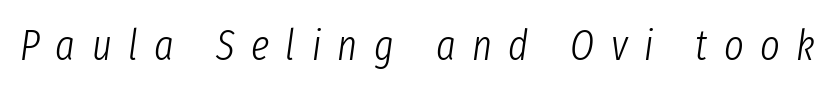
{"italic": "yes", "lean": "right", "slant_degrees": 8, "bold": "no", "weight": "light", "width": "condensed", "stroke_contrast": "low", "x_height": "medium", "monospaced": "no", "underline": "no", "letter_spacing": "wide", "letter_spacing_em": 0.39, "glyph_px": 42}
